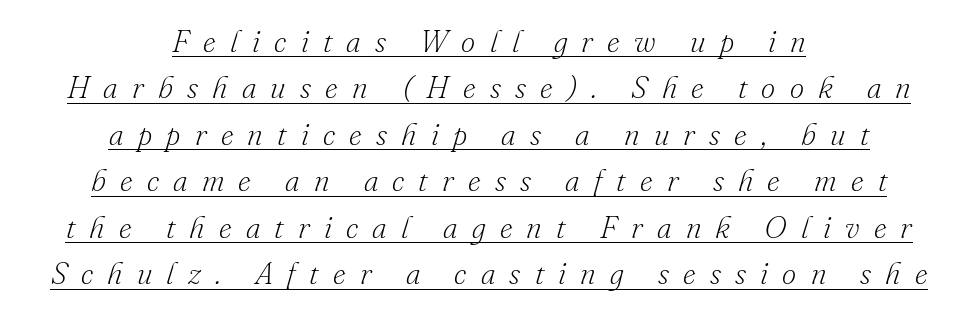
Q: Is the text bold? A: No.
Q: Is the text italic (slanted)? A: Yes, it leans right by about 16 degrees.
Q: Is the typeface a serif or a sans-serif typeface? A: Serif.
Q: Is the text underlined? A: Yes.
Q: How is the paragraph aligned? A: Centered.
Q: Is the spacing between letters normal or unusually wide? A: Unusually wide.
Q: Is the spacing between lines tight, normal or loose? A: Normal.
Q: Width (condensed, normal, or wide)? A: Normal.
Q: Stroke contrast? A: Low.
Q: x-height? A: Small.
Q: Monospaced? A: No.
